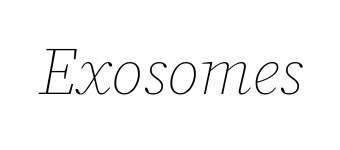
The image shows 66 px thin type, italic (leaning right); set normal letter spacing, not underlined; low stroke contrast and a medium x-height.
